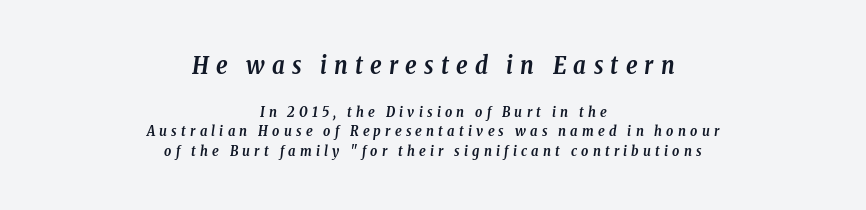
Caption: bold face, heavy strokes. You can tell it's italic because the verticals aren't actually vertical. Layout note: lines centered. The face used here is rendered with a markedly widened letterfit.
